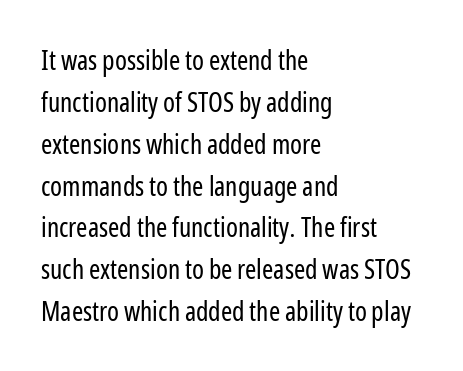
Q: Is the text bold? A: No.
Q: Is the text italic (slanted)? A: No, it is upright.
Q: Is the text underlined? A: No.
Q: How is the paragraph aligned? A: Left-aligned.
Q: Is the spacing between letters normal or unusually wide? A: Normal.
Q: Is the spacing between lines tight, normal or loose? A: Normal.
